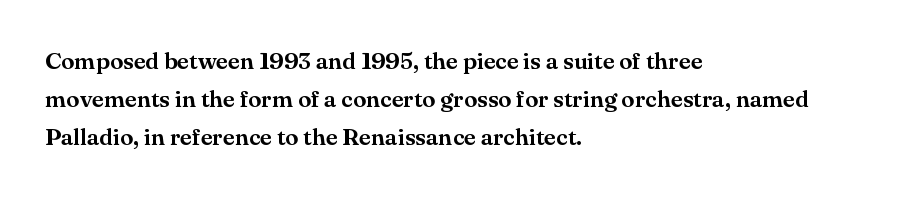
Q: Is the text italic (slanted)? A: No, it is upright.
Q: Is the text underlined? A: No.
Q: How is the paragraph aligned? A: Left-aligned.
Q: Is the spacing between letters normal or unusually wide? A: Normal.
Q: Is the spacing between lines tight, normal or loose? A: Normal.
